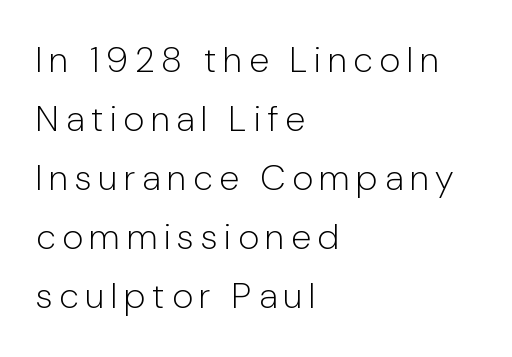
If you drew a line through each stem, it would be perfectly vertical. Descenders are the only things crossing below the line. A typesetter would label this face a sans. Vertical stems look standard width or narrower in stroke. Character widths vary here, with narrow letters taking less room than wide ones.
